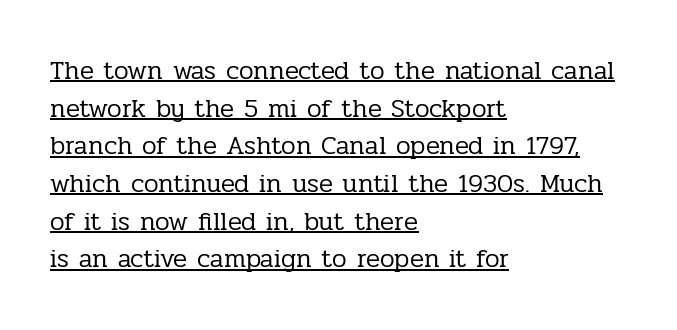
Q: Is the text bold? A: No.
Q: Is the text italic (slanted)? A: No, it is upright.
Q: Is the text underlined? A: Yes.
Q: How is the paragraph aligned? A: Left-aligned.
Q: Is the spacing between letters normal or unusually wide? A: Normal.
Q: Is the spacing between lines tight, normal or loose? A: Normal.
